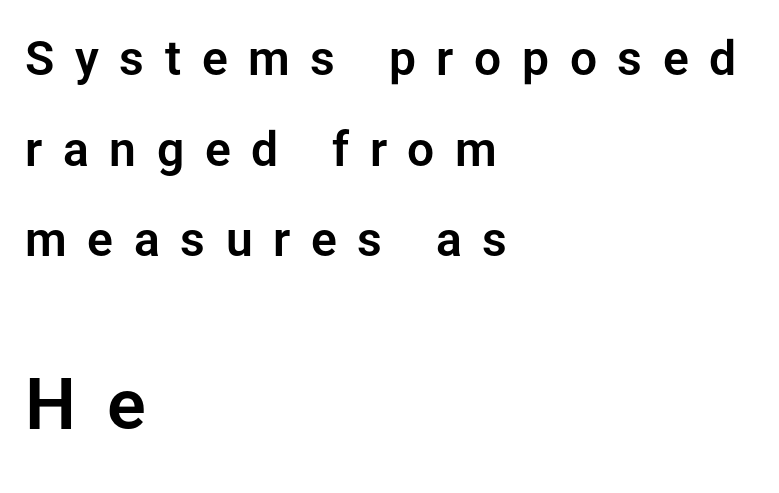
{"serif": "no", "italic": "no", "width": "normal", "stroke_contrast": "low", "x_height": "medium", "monospaced": "no", "underline": "no", "align": "left", "line_spacing_ratio": 1.89, "letter_spacing": "wide", "letter_spacing_em": 0.43, "larger_block": "second", "size_ratio": 1.5, "glyph_px": 72}
